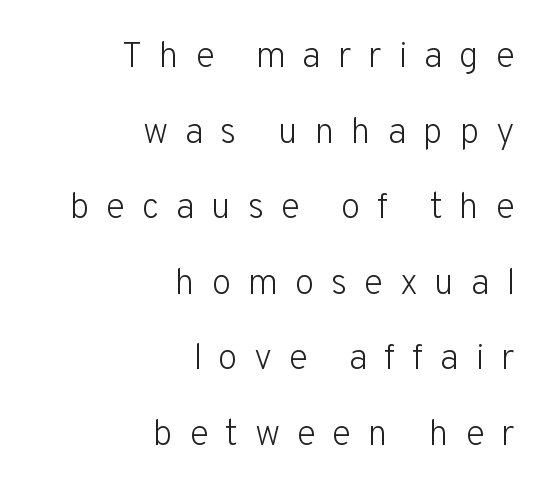
The image shows 36 px light sans-serif type, upright; set right-aligned, loose line spacing (2.1x), unusually wide letter spacing (+0.46 em), not underlined; low stroke contrast and a medium x-height.
